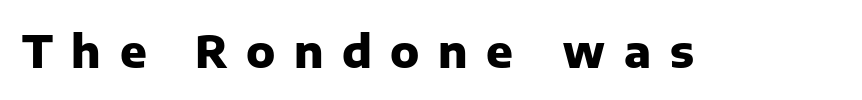
Type style note: lacks serifs. Students, note that the glyphs here are deliberately spaced far apart. These lines are rendered in a variable-pitch font. Only glyphs here, with clear space below each row.
